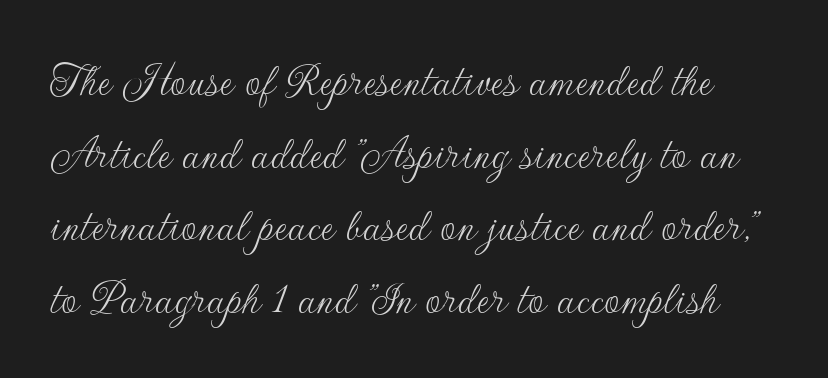
To sum up the face: it is a sans, with no serifs. Underline: absent. The letters advance in unequal steps, a hallmark of proportional type. This block has exactly the height ordinary leading produces. Summary of weight: not heavy and not bold. Inter-character spacing is left at the font's built-in metrics.
